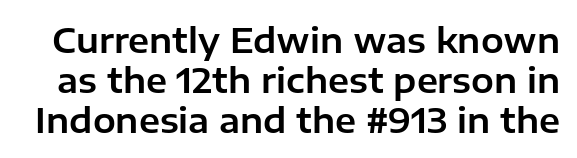
Q: Is the text italic (slanted)? A: No, it is upright.
Q: Is the typeface a serif or a sans-serif typeface? A: Sans-serif.
Q: Is the text underlined? A: No.
Q: Is the spacing between letters normal or unusually wide? A: Normal.
Q: Width (condensed, normal, or wide)? A: Normal.
Q: Stroke contrast? A: Low.
Q: x-height? A: Medium.
Q: Monospaced? A: No.
